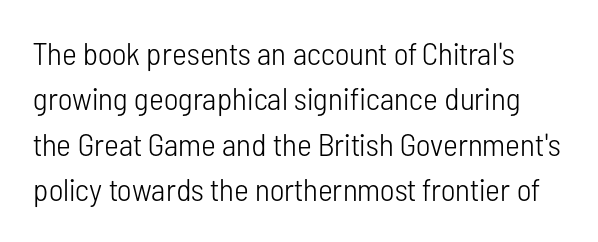
Q: Is the text bold? A: No.
Q: Is the text italic (slanted)? A: No, it is upright.
Q: Is the typeface a serif or a sans-serif typeface? A: Sans-serif.
Q: Is the text underlined? A: No.
Q: Is the spacing between letters normal or unusually wide? A: Normal.
Q: Is the spacing between lines tight, normal or loose? A: Normal.
Q: Width (condensed, normal, or wide)? A: Condensed.
Q: Stroke contrast? A: Low.
Q: x-height? A: Medium.
Q: Monospaced? A: No.
